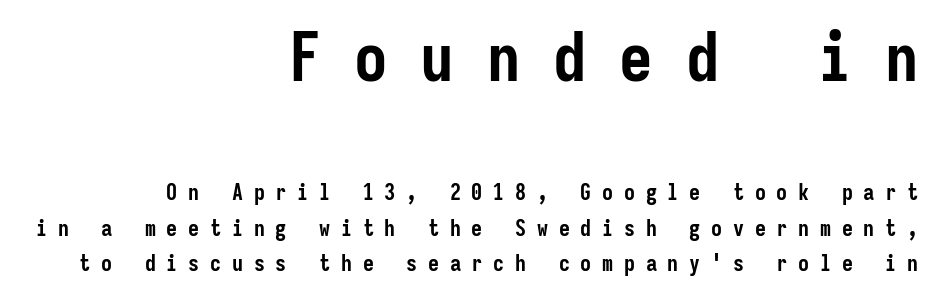
{"serif": "no", "italic": "no", "bold": "yes", "weight": "semibold", "width": "condensed", "stroke_contrast": "low", "x_height": "medium", "monospaced": "yes", "underline": "no", "align": "right", "line_spacing": "normal", "line_spacing_ratio": 1.62, "letter_spacing": "wide", "letter_spacing_em": 0.49, "larger_block": "first", "size_ratio": 3.05, "glyph_px": 67}
